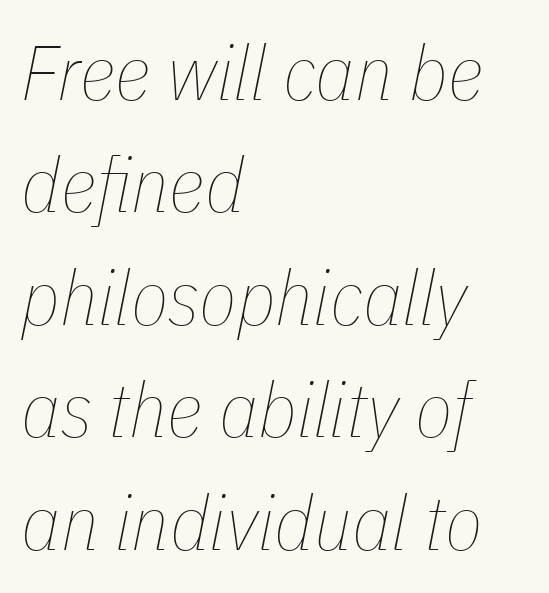
The image shows 77 px thin, condensed type, italic (leaning right); set left-aligned, normal line spacing (1.46x), normal letter spacing, not underlined; low stroke contrast and a medium x-height.
